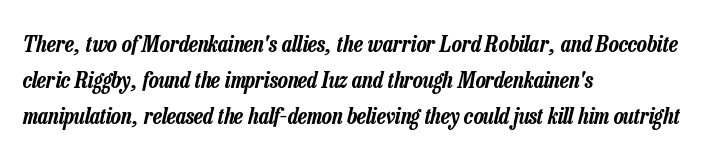
Each line starts at the same left margin while the right side varies. Italic? Definitely — the glyphs are oblique. The glyphs are unaccompanied by any horizontal stroke below them. Successive baselines arrive at the customary interval.
